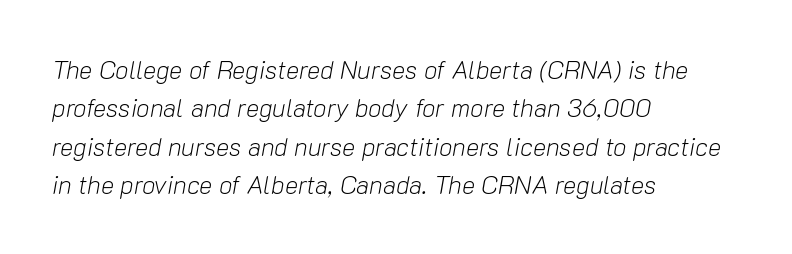
Q: Is the text bold? A: No.
Q: Is the text italic (slanted)? A: Yes, it leans right by about 10 degrees.
Q: Is the text underlined? A: No.
Q: How is the paragraph aligned? A: Left-aligned.
Q: Is the spacing between letters normal or unusually wide? A: Normal.
Q: Is the spacing between lines tight, normal or loose? A: Normal.
